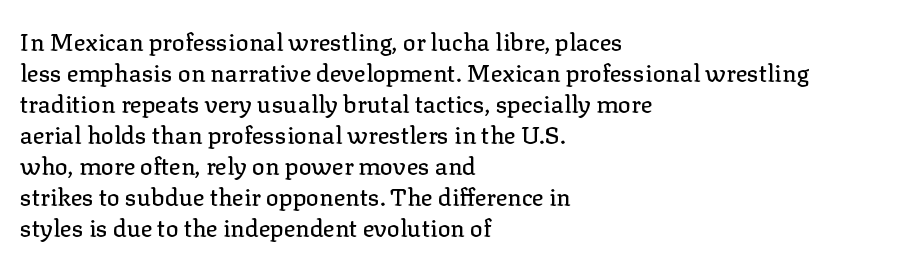
The rag falls on the right side of this text block. How would I describe the line gaps? Plain and ordinary. Ordinary non-slanted type is in use. The gaps between neighbouring characters are ordinary and unremarkable.
